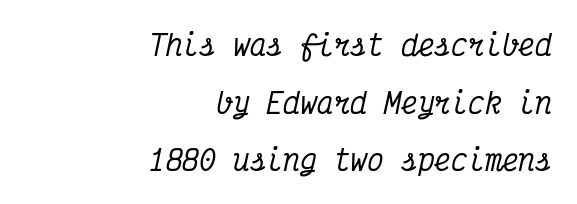
{"serif": "yes", "italic": "yes", "lean": "right", "slant_degrees": 12, "width": "condensed", "stroke_contrast": "medium", "x_height": "medium", "monospaced": "yes", "underline": "no", "align": "right", "line_spacing": "loose", "line_spacing_ratio": 2.06, "letter_spacing": "normal", "letter_spacing_em": 0.0, "glyph_px": 28}
